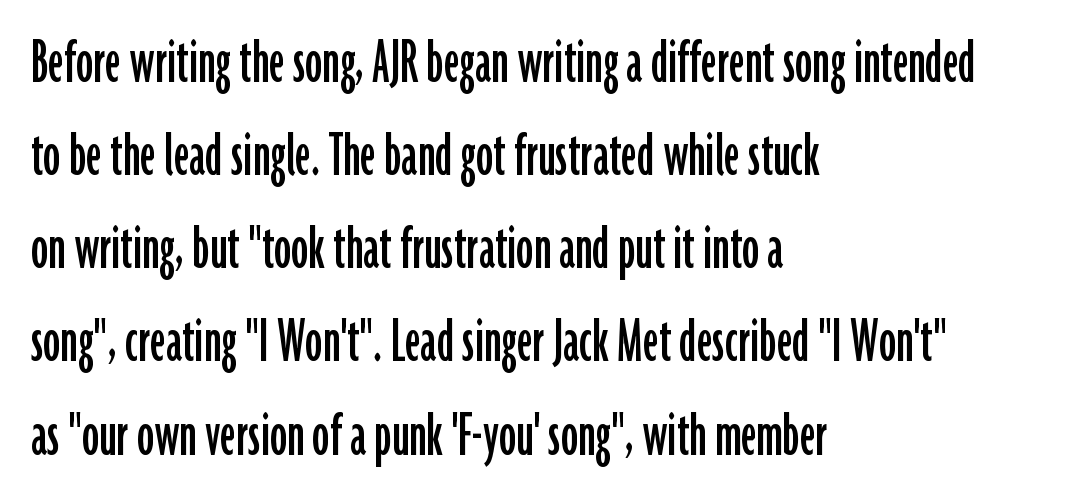
{"serif": "no", "italic": "no", "width": "condensed", "stroke_contrast": "low", "x_height": "medium", "monospaced": "no", "underline": "no", "align": "left", "line_spacing": "normal", "line_spacing_ratio": 1.37, "letter_spacing": "normal", "letter_spacing_em": 0.0, "glyph_px": 68}
